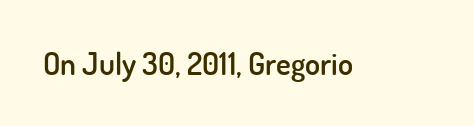
{"serif": "no", "italic": "no", "bold": "semi", "weight": "semibold", "width": "normal", "stroke_contrast": "low", "x_height": "small", "monospaced": "no", "underline": "no", "letter_spacing": "normal", "letter_spacing_em": 0.0, "glyph_px": 31}
